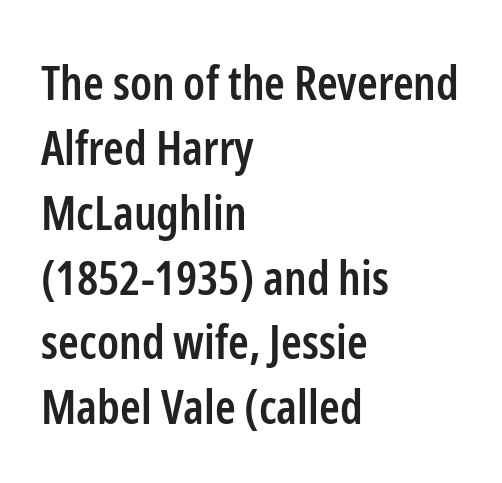
Q: Is the text bold? A: Semi-bold.
Q: Is the text italic (slanted)? A: No, it is upright.
Q: Is the typeface a serif or a sans-serif typeface? A: Sans-serif.
Q: Is the text underlined? A: No.
Q: How is the paragraph aligned? A: Left-aligned.
Q: Is the spacing between letters normal or unusually wide? A: Normal.
Q: Is the spacing between lines tight, normal or loose? A: Normal.
Q: Width (condensed, normal, or wide)? A: Condensed.
Q: Stroke contrast? A: Low.
Q: x-height? A: Medium.
Q: Monospaced? A: No.
